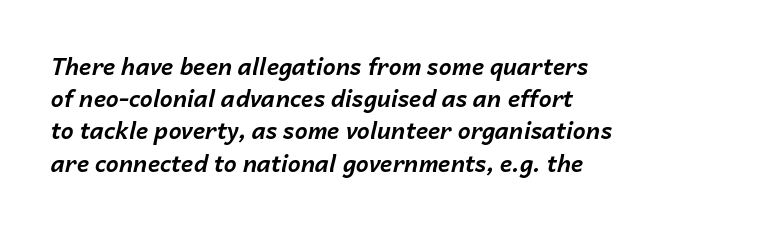
Q: Is the text bold? A: Yes.
Q: Is the text italic (slanted)? A: Yes, it leans right by about 14 degrees.
Q: Is the text underlined? A: No.
Q: How is the paragraph aligned? A: Left-aligned.
Q: Is the spacing between letters normal or unusually wide? A: Normal.
Q: Is the spacing between lines tight, normal or loose? A: Normal.
